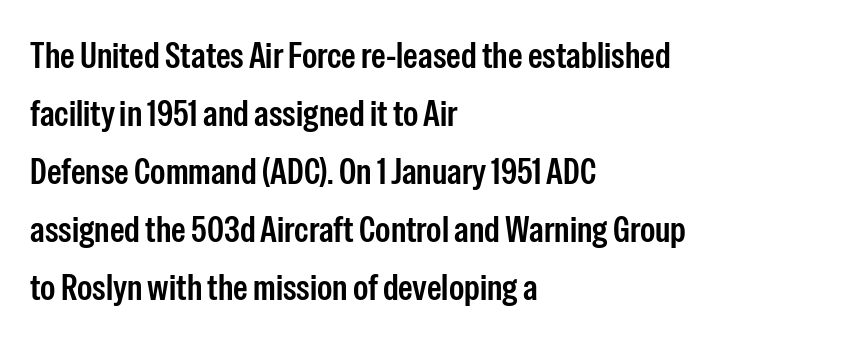
The image shows 37 px condensed sans-serif type, upright; set left-aligned, normal line spacing (1.57x), normal letter spacing, not underlined; low stroke contrast and a medium x-height.
